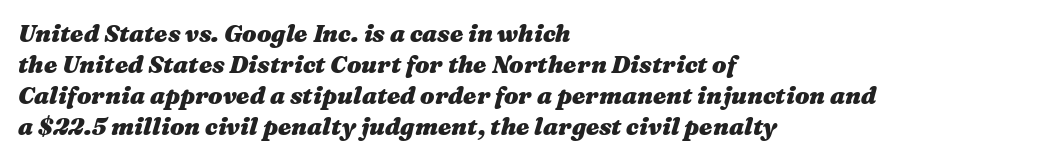
The image shows 24 px bold type, italic (leaning right); set left-aligned, normal line spacing (1.29x), normal letter spacing, not underlined.
